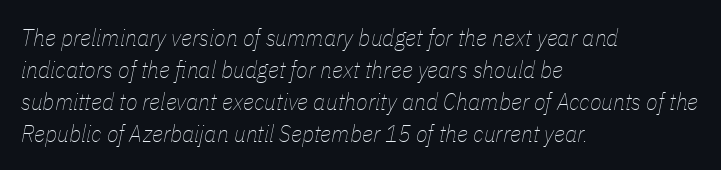
{"italic": "yes", "lean": "right", "slant_degrees": 11, "bold": "no", "underline": "no", "align": "left", "line_spacing": "normal", "line_spacing_ratio": 1.33, "letter_spacing": "normal", "letter_spacing_em": 0.0, "glyph_px": 24}
